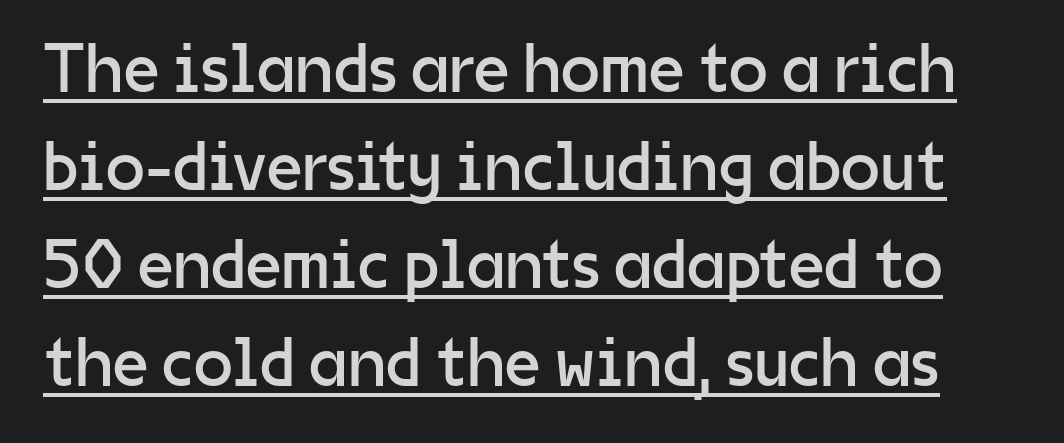
{"serif": "no", "italic": "no", "bold": "no", "weight": "regular", "width": "normal", "stroke_contrast": "low", "x_height": "medium", "monospaced": "no", "underline": "yes", "line_spacing": "normal", "line_spacing_ratio": 1.4, "letter_spacing": "normal", "letter_spacing_em": 0.0, "glyph_px": 70}
